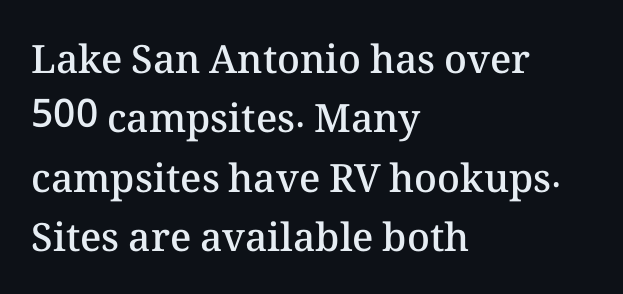
The image shows 39 px semibold type, upright; set left-aligned, normal line spacing (1.52x), normal letter spacing, not underlined; medium stroke contrast and a medium x-height.
